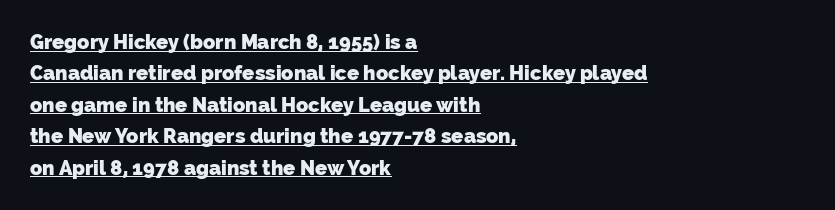
Q: Is the text bold? A: Yes.
Q: Is the text underlined? A: Yes.
Q: How is the paragraph aligned? A: Left-aligned.
Q: Is the spacing between letters normal or unusually wide? A: Normal.
Q: Is the spacing between lines tight, normal or loose? A: Normal.
